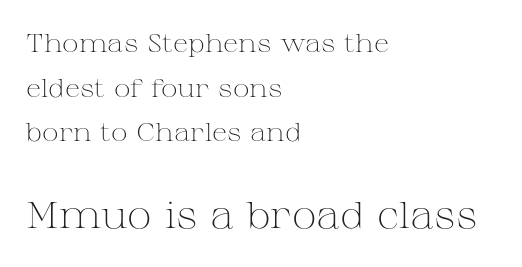
The image shows 37 px light, wide serif type, upright; set left-aligned, line spacing 1.79x, normal letter spacing, not underlined; the second (bottom) block is 1.48x larger; medium stroke contrast and a medium x-height.
